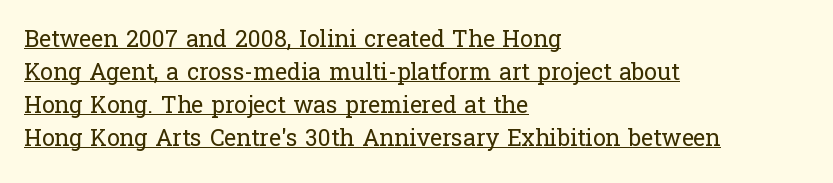
The image shows 23 px text type, upright; set left-aligned, normal line spacing (1.44x), normal letter spacing, underlined.
